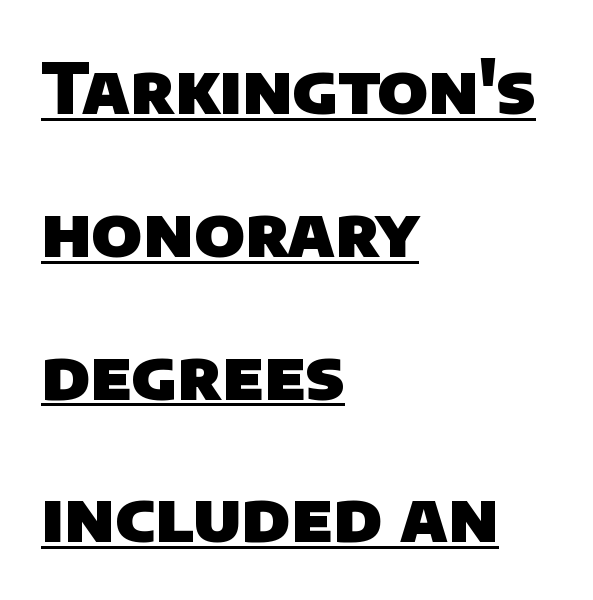
Q: Is the text bold? A: Yes.
Q: Is the typeface a serif or a sans-serif typeface? A: Sans-serif.
Q: Is the text underlined? A: Yes.
Q: How is the paragraph aligned? A: Left-aligned.
Q: Is the spacing between letters normal or unusually wide? A: Normal.
Q: Is the spacing between lines tight, normal or loose? A: Loose.
Q: Width (condensed, normal, or wide)? A: Normal.
Q: Stroke contrast? A: Low.
Q: x-height? A: Large.
Q: Monospaced? A: No.
